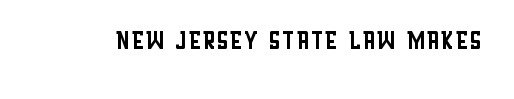
{"serif": "no", "italic": "no", "bold": "no", "weight": "regular", "width": "condensed", "stroke_contrast": "low", "x_height": "large", "monospaced": "no", "underline": "no", "letter_spacing": "normal", "letter_spacing_em": 0.0, "glyph_px": 33}
